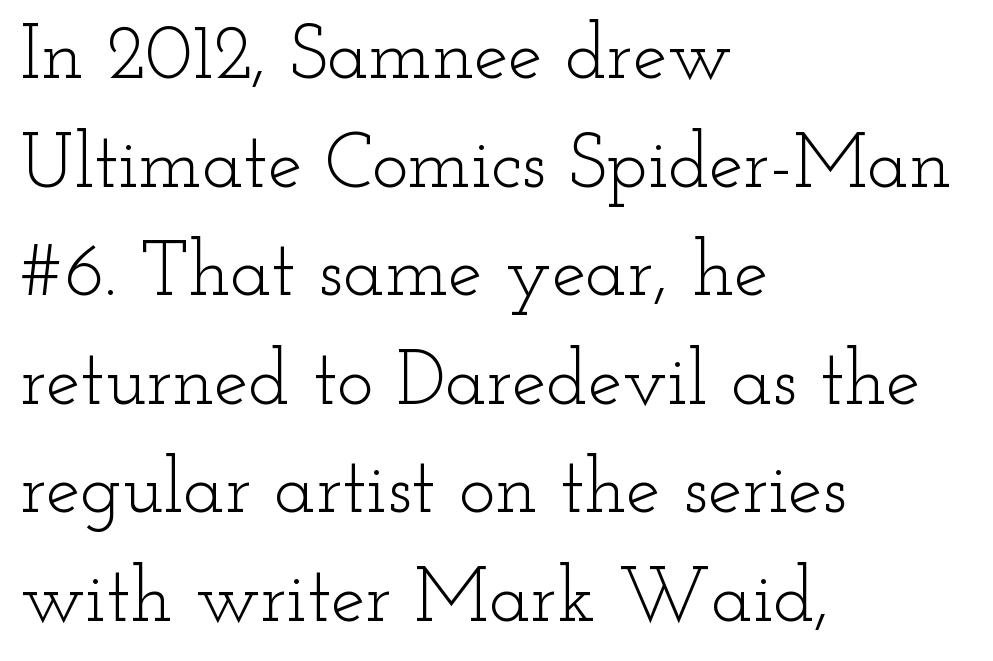
{"serif": "yes", "italic": "no", "bold": "no", "weight": "light", "width": "wide", "stroke_contrast": "low", "x_height": "small", "monospaced": "no", "underline": "no", "align": "left", "line_spacing": "normal", "line_spacing_ratio": 1.41, "letter_spacing": "normal", "letter_spacing_em": 0.0, "glyph_px": 77}
